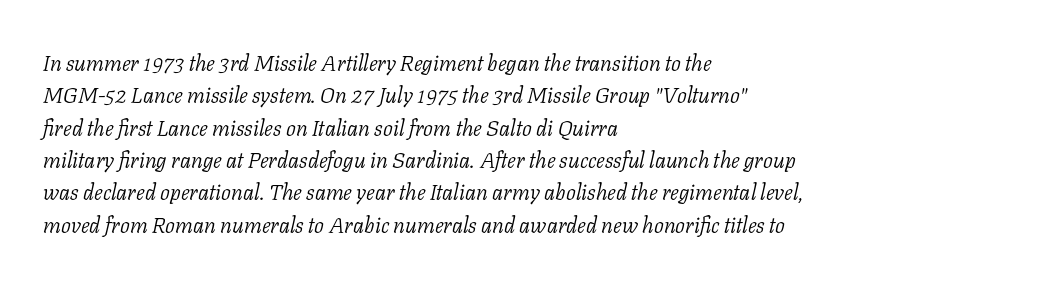
{"italic": "yes", "lean": "right", "slant_degrees": 11, "bold": "no", "underline": "no", "align": "left", "line_spacing": "normal", "line_spacing_ratio": 1.47, "letter_spacing": "normal", "letter_spacing_em": 0.0, "glyph_px": 22}
